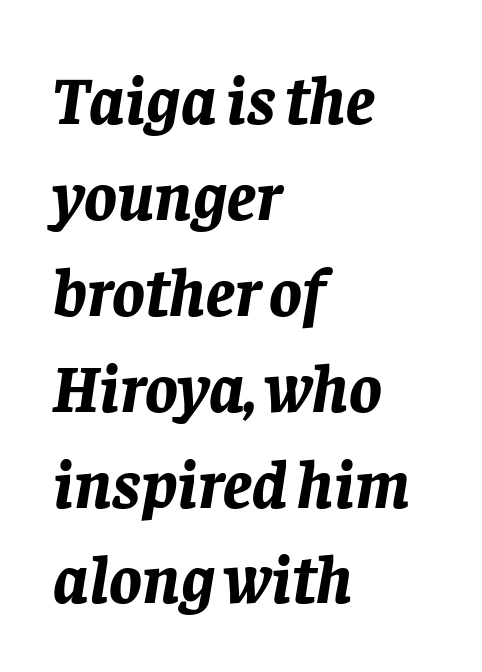
Q: Is the text bold? A: Yes.
Q: Is the text italic (slanted)? A: Yes, it leans right by about 8 degrees.
Q: Is the text underlined? A: No.
Q: How is the paragraph aligned? A: Left-aligned.
Q: Is the spacing between letters normal or unusually wide? A: Normal.
Q: Is the spacing between lines tight, normal or loose? A: Normal.
Q: Width (condensed, normal, or wide)? A: Normal.
Q: Stroke contrast? A: Low.
Q: x-height? A: Large.
Q: Monospaced? A: No.
